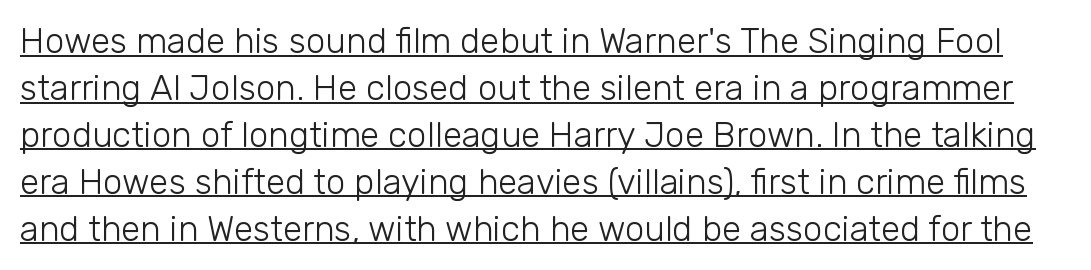
Each new line begins a customary step beneath the previous one. This rendering employs a face without finishing strokes, i.e., a sans-serif. A typesetter would mark this as roman, not italic. Stems here are at most as thick as an everyday book face. Short note: letters normally spaced.
